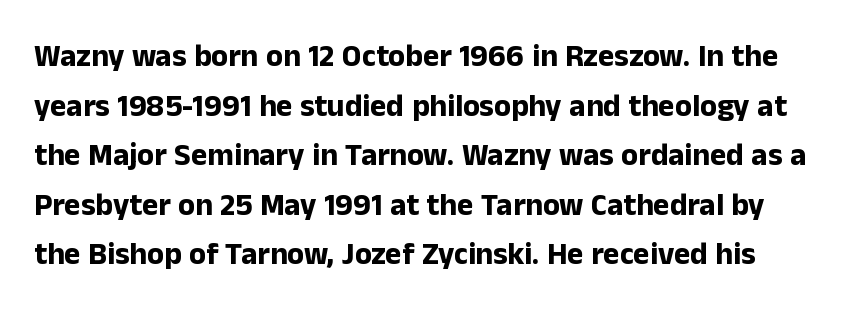
The characters look thick and weighty, a clear bold. A typesetter would label this face a sans. Decoration check: the copy has no underline. One glance says typical: line gaps are just what's usual. Proportional: the letters do not fall into vertical columns.
